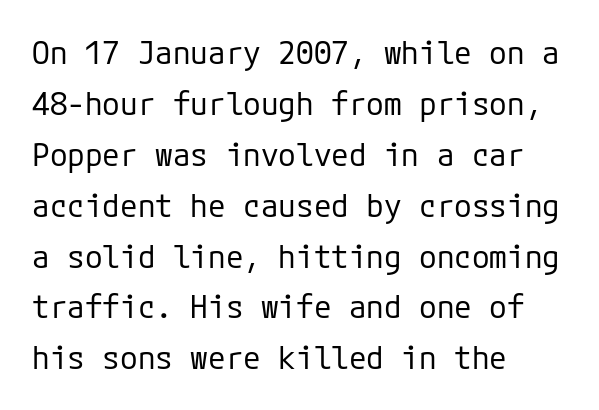
The image shows 32 px regular-weight sans-serif type, upright; set left-aligned, normal line spacing (1.59x), normal letter spacing, not underlined; low stroke contrast and a medium x-height.
